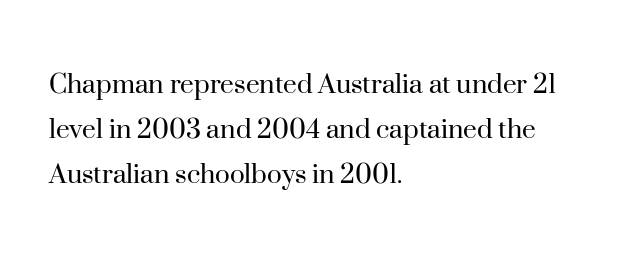
Q: Is the text bold? A: No.
Q: Is the text italic (slanted)? A: No, it is upright.
Q: Is the typeface a serif or a sans-serif typeface? A: Serif.
Q: Is the text underlined? A: No.
Q: How is the paragraph aligned? A: Left-aligned.
Q: Is the spacing between letters normal or unusually wide? A: Normal.
Q: Is the spacing between lines tight, normal or loose? A: Normal.
Q: Width (condensed, normal, or wide)? A: Normal.
Q: Stroke contrast? A: High.
Q: x-height? A: Small.
Q: Monospaced? A: No.
